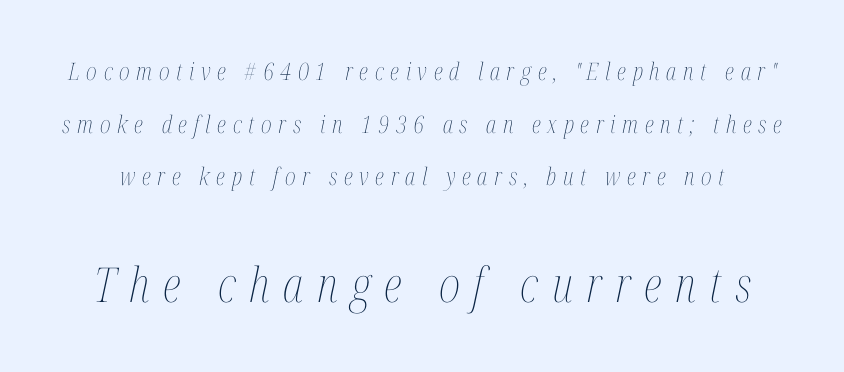
Q: Is the text bold? A: No.
Q: Is the text italic (slanted)? A: Yes, it leans right by about 12 degrees.
Q: Is the text underlined? A: No.
Q: Is the spacing between letters normal or unusually wide? A: Unusually wide.
Q: Is the spacing between lines tight, normal or loose? A: Loose.
Q: Which block of text is set in a larger size, the first (top) or the second (bottom)? A: The second (bottom) one.
Q: Width (condensed, normal, or wide)? A: Condensed.
Q: Stroke contrast? A: Medium.
Q: x-height? A: Medium.
Q: Monospaced? A: No.
